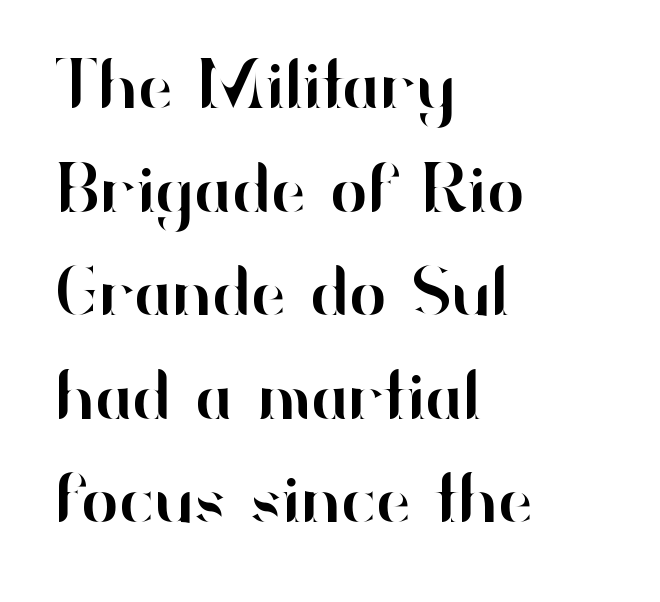
Tall strokes in this sample are plumb rather than angled. You could not count columns in this text — the font is proportionally spaced. Is the letter spacing exaggerated? No — it looks like the ordinary default. The rendering shows plain stroke endings on the letterforms — a sans-serif design. Teacher's note: observe the even left margin — that is flush-left alignment. Underlining? Definitely not there.
